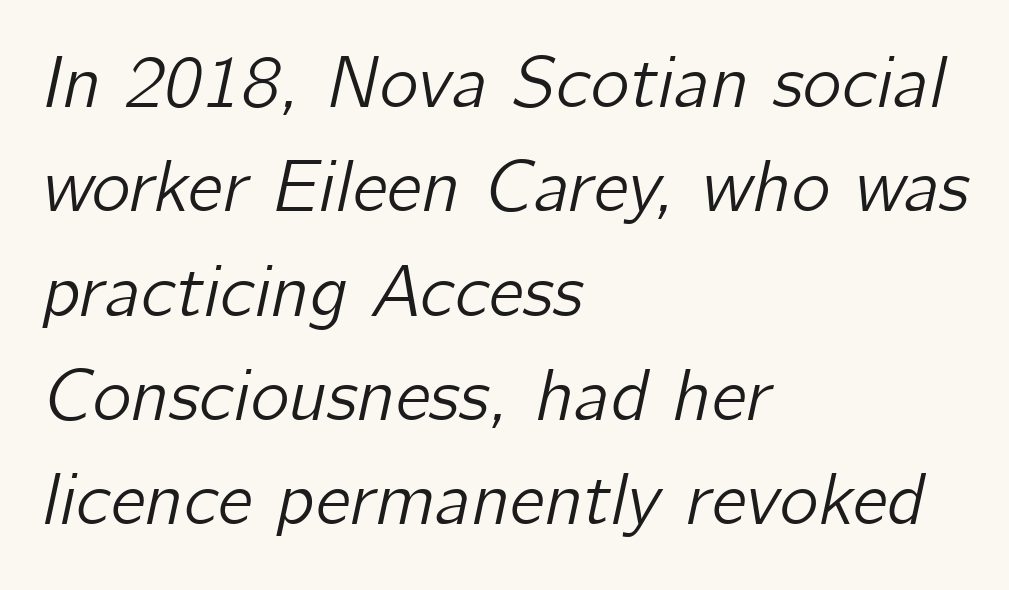
{"italic": "yes", "lean": "right", "slant_degrees": 12, "width": "normal", "stroke_contrast": "low", "x_height": "medium", "monospaced": "no", "underline": "no", "align": "left", "line_spacing": "normal", "line_spacing_ratio": 1.41, "letter_spacing": "normal", "letter_spacing_em": 0.0, "glyph_px": 74}
